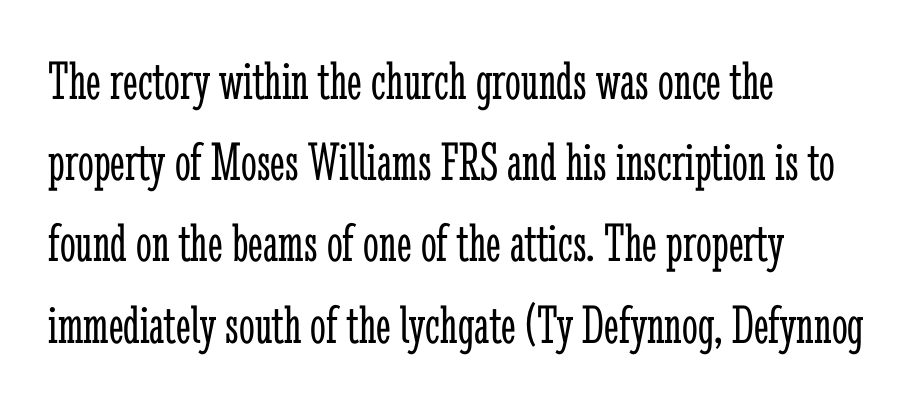
The image shows 56 px light, condensed serif type, upright; set left-aligned, normal line spacing (1.45x), normal letter spacing, not underlined; low stroke contrast and a medium x-height.
